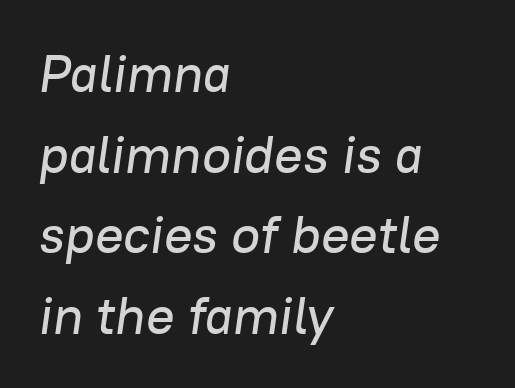
These lines are set flush left with a ragged right edge. The passage shown is typed in a proportional face where columns would drift. The leading is moderate, giving the passage an even texture. The space beneath each line is pristine and unruled.
